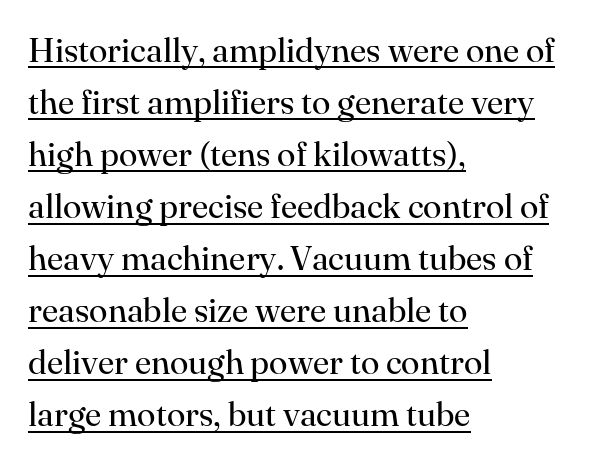
The image shows 34 px regular-weight serif type, upright; set left-aligned, normal line spacing (1.53x), normal letter spacing, underlined; high stroke contrast and a small x-height.
